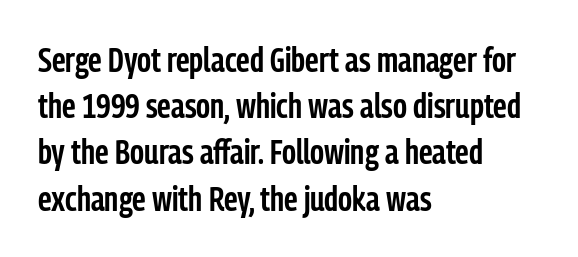
The image shows 35 px semibold, condensed sans-serif type, upright; set left-aligned, normal line spacing (1.32x), normal letter spacing, not underlined; low stroke contrast and a medium x-height.
